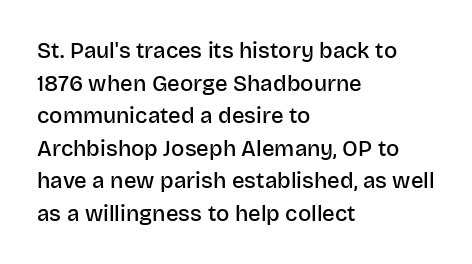
{"italic": "no", "bold": "semi", "underline": "no", "align": "left", "line_spacing": "normal", "line_spacing_ratio": 1.48, "letter_spacing": "normal", "letter_spacing_em": 0.0, "glyph_px": 22}
